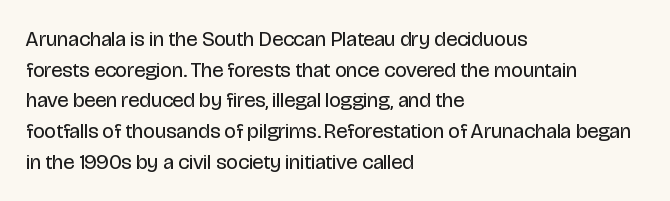
The strip under each line holds only bare page. The lines in this sample share a left origin and differ only in where they stop. The block of text has a typical density, with ordinary space between rows. A typesetter would call this zero additional tracking. Each stroke keeps to a modest, everyday thickness or less. Style check: upright.
